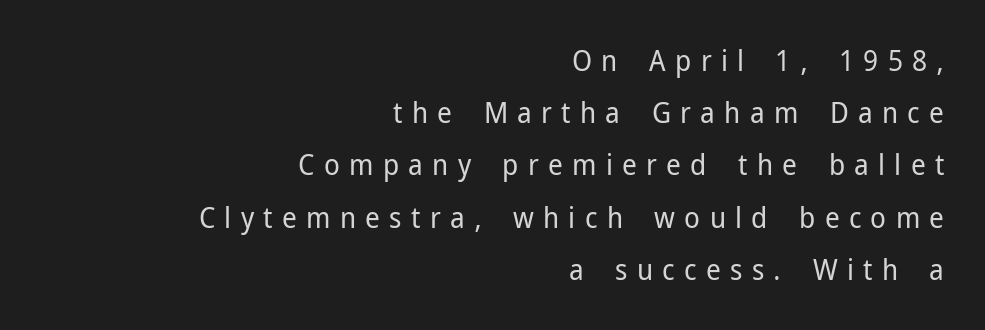
Designer's note — italics off, roman on. Each word looks stretched out because of the extra space between its letters. Ink coverage per letter is moderate at most. Character widths vary here, with narrow letters taking less room than wide ones. Font category for this specimen: sans-serif. The passage is arranged like a letterhead date or caption credit — flush right.
